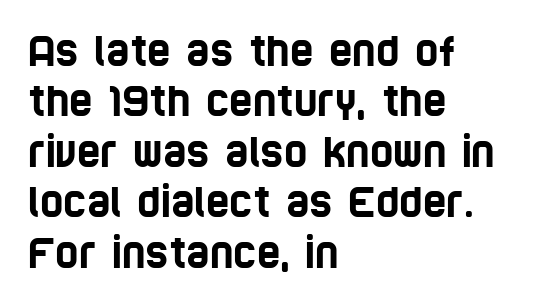
{"serif": "no", "width": "condensed", "stroke_contrast": "low", "x_height": "large", "monospaced": "no", "underline": "no", "align": "left", "line_spacing": "normal", "line_spacing_ratio": 1.26, "letter_spacing": "normal", "letter_spacing_em": 0.0, "glyph_px": 40}
